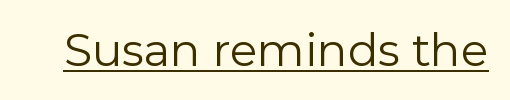
The image shows 45 px regular-weight sans-serif type, upright; set normal letter spacing, underlined; a medium x-height.
